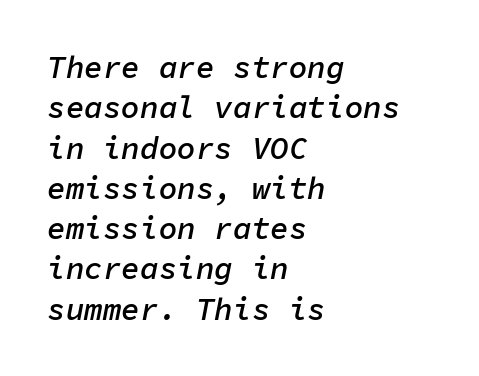
Q: Is the text bold? A: Semi-bold.
Q: Is the text italic (slanted)? A: Yes, it leans right by about 11 degrees.
Q: Is the text underlined? A: No.
Q: How is the paragraph aligned? A: Left-aligned.
Q: Is the spacing between letters normal or unusually wide? A: Normal.
Q: Is the spacing between lines tight, normal or loose? A: Normal.
Q: Width (condensed, normal, or wide)? A: Normal.
Q: Stroke contrast? A: Low.
Q: x-height? A: Medium.
Q: Monospaced? A: Yes.
